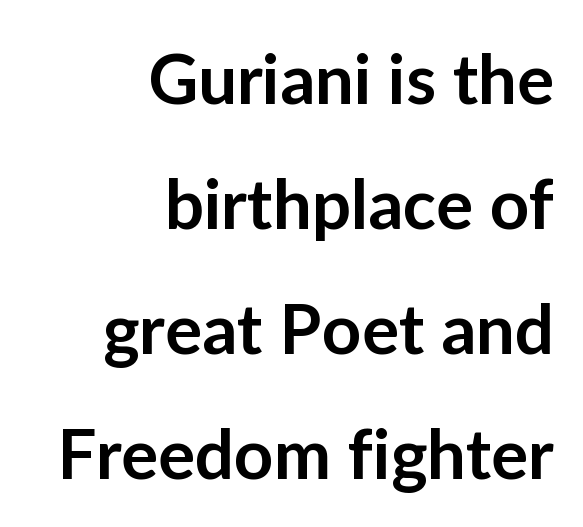
Characters remain perfectly vertical along every line. What weight is shown? A semibold, between regular and bold. Leftover space on each line is placed entirely before the opening word. Proportional: the letters do not fall into vertical columns.
